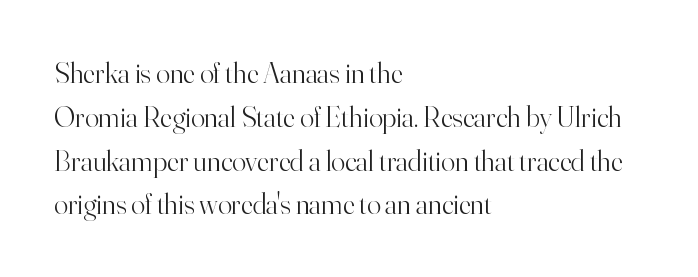
Does the type have serifs? Yes, each stem ends in a small foot. The passage shown is typed in a proportional face where columns would drift. A clean baseline with only descenders dipping below it. A typesetter would mark this as roman, not italic. Notice how descenders clear the ascenders below comfortably — that's standard leading.
